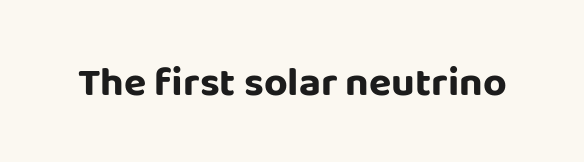
Q: Is the text bold? A: Yes.
Q: Is the text italic (slanted)? A: No, it is upright.
Q: Is the typeface a serif or a sans-serif typeface? A: Sans-serif.
Q: Is the text underlined? A: No.
Q: Is the spacing between letters normal or unusually wide? A: Normal.
Q: Width (condensed, normal, or wide)? A: Normal.
Q: Stroke contrast? A: Low.
Q: x-height? A: Large.
Q: Monospaced? A: No.
